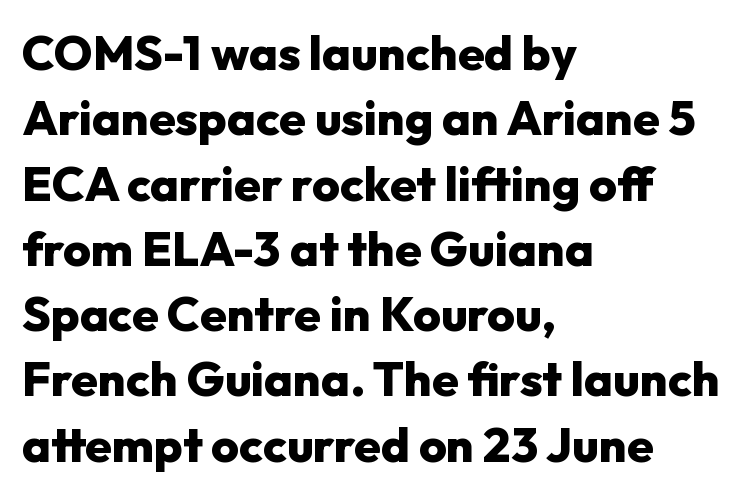
The image shows 48 px heavy sans-serif type, upright; set left-aligned, normal line spacing (1.36x), normal letter spacing, not underlined; low stroke contrast and a medium x-height.
